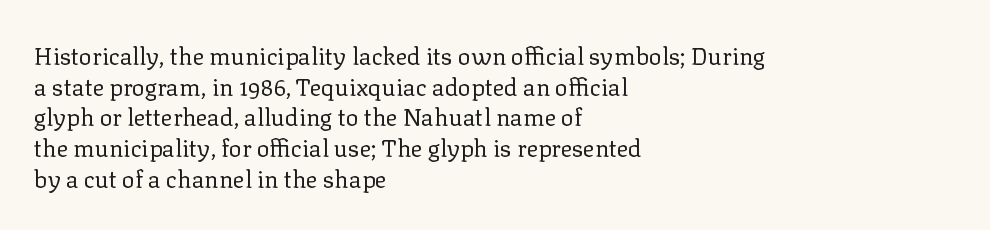
The image shows 24 px text type, upright; set left-aligned, normal line spacing (1.28x), normal letter spacing, not underlined.
